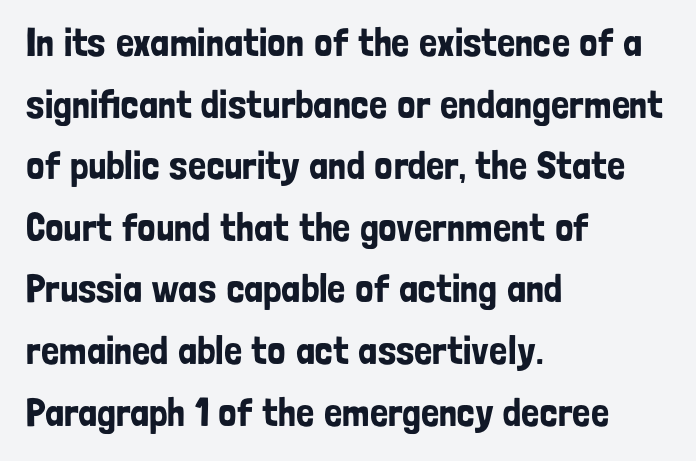
{"serif": "no", "italic": "no", "width": "condensed", "stroke_contrast": "low", "x_height": "medium", "monospaced": "no", "underline": "no", "align": "left", "line_spacing": "normal", "line_spacing_ratio": 1.54, "letter_spacing": "normal", "letter_spacing_em": 0.0, "glyph_px": 40}
